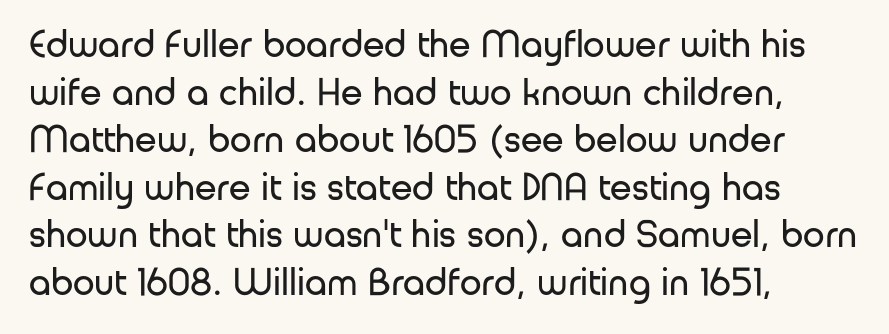
Which margin do the lines hug? The left one — the right edge is uneven. Characters remain perfectly vertical along every line. In terms of letterspacing, this is plain default setting. Think standard paragraph weight, or any step lighter than that. Type without underlining.
